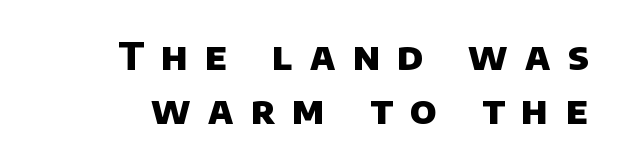
There is plenty of visible air inserted between adjacent glyphs. Plain, unruled lines of type. Proportional: the letters do not fall into vertical columns. What's the leading like? Ordinary, nothing unusual.
